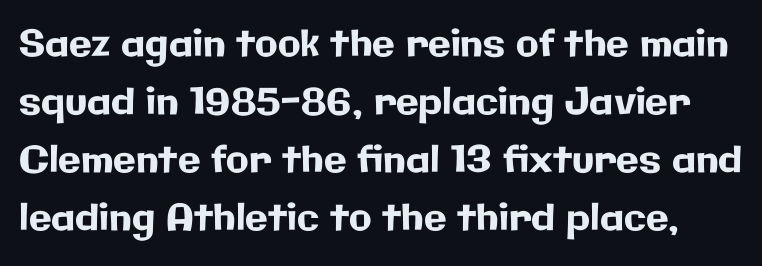
The image shows 37 px sans-serif type, upright; set normal line spacing (1.57x), normal letter spacing, not underlined; low stroke contrast and a medium x-height.
